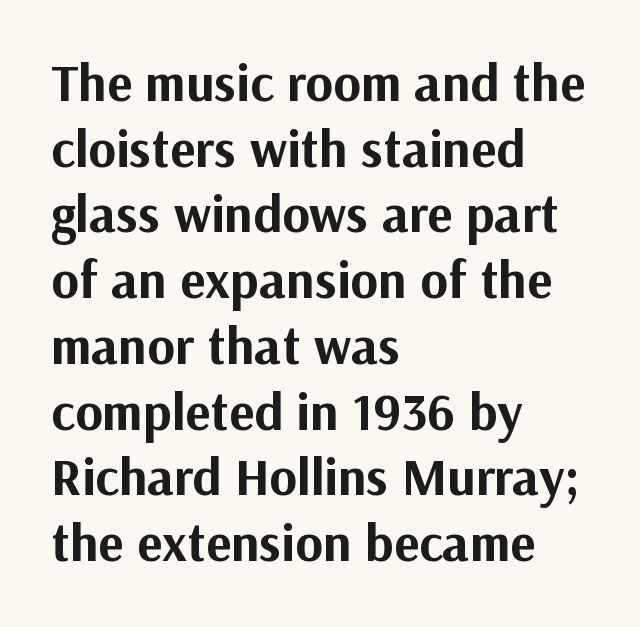
{"serif": "no", "italic": "no", "bold": "yes", "weight": "bold", "width": "normal", "stroke_contrast": "medium", "x_height": "medium", "monospaced": "no", "underline": "no", "align": "left", "line_spacing_ratio": 1.24, "letter_spacing": "normal", "letter_spacing_em": 0.0, "glyph_px": 53}
